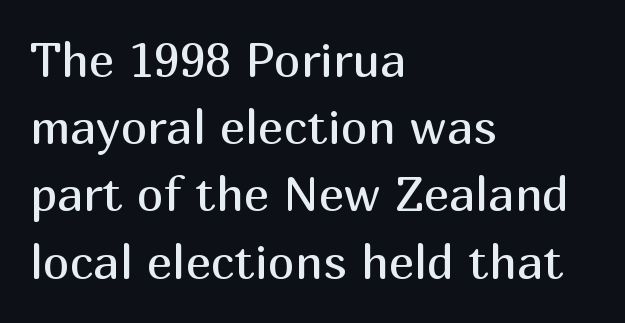
Q: Is the text bold? A: No.
Q: Is the text italic (slanted)? A: No, it is upright.
Q: Is the typeface a serif or a sans-serif typeface? A: Sans-serif.
Q: Is the text underlined? A: No.
Q: How is the paragraph aligned? A: Left-aligned.
Q: Is the spacing between letters normal or unusually wide? A: Normal.
Q: Is the spacing between lines tight, normal or loose? A: Normal.
Q: Width (condensed, normal, or wide)? A: Normal.
Q: Stroke contrast? A: Medium.
Q: x-height? A: Medium.
Q: Monospaced? A: No.
